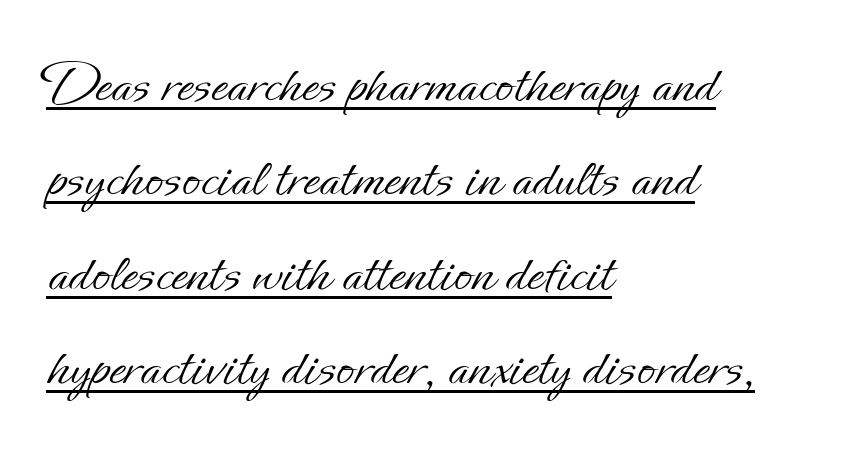
Q: Is the text bold? A: No.
Q: Is the text italic (slanted)? A: Yes.
Q: Is the text underlined? A: Yes.
Q: How is the paragraph aligned? A: Left-aligned.
Q: Is the spacing between letters normal or unusually wide? A: Normal.
Q: Is the spacing between lines tight, normal or loose? A: Normal.
Q: Width (condensed, normal, or wide)? A: Normal.
Q: Stroke contrast? A: Low.
Q: x-height? A: Small.
Q: Monospaced? A: No.
